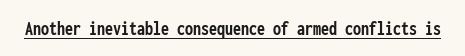
Weight: bold. Is the letter spacing exaggerated? No — it looks like the ordinary default. In designer terms, the underline attribute is active on this setting. A roman cut, with each character standing at attention.
